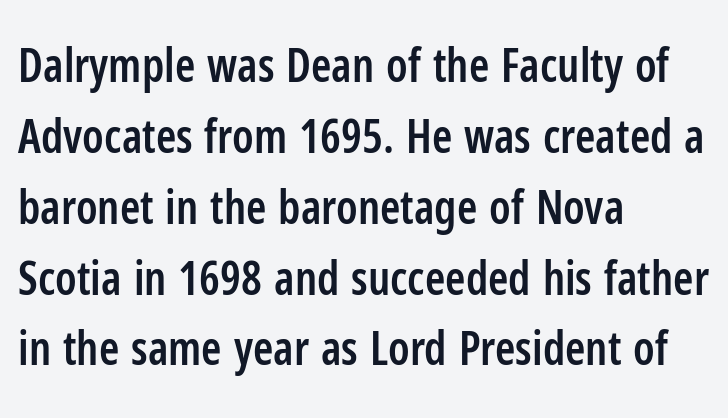
Q: Is the text bold? A: Semi-bold.
Q: Is the text italic (slanted)? A: No, it is upright.
Q: Is the typeface a serif or a sans-serif typeface? A: Sans-serif.
Q: Is the text underlined? A: No.
Q: How is the paragraph aligned? A: Left-aligned.
Q: Is the spacing between letters normal or unusually wide? A: Normal.
Q: Is the spacing between lines tight, normal or loose? A: Normal.
Q: Width (condensed, normal, or wide)? A: Condensed.
Q: Stroke contrast? A: Low.
Q: x-height? A: Medium.
Q: Monospaced? A: No.
